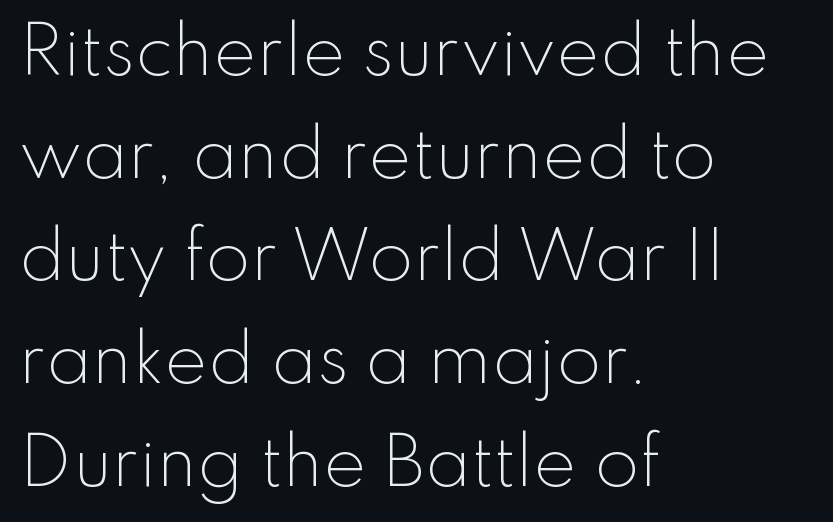
Horizontal alignment here is leftward, the default for most running prose. Characters remain perfectly vertical along every line. Rows of type keep a routine distance in the vertical direction. Counters stay open thanks to moderate or lighter strokes.
